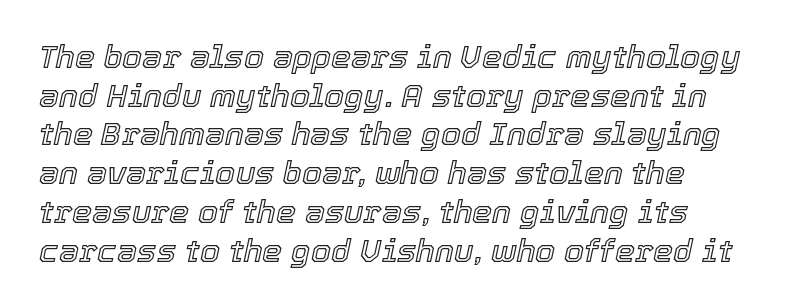
Q: Is the text italic (slanted)? A: Yes, it leans right by about 12 degrees.
Q: Is the text underlined? A: No.
Q: How is the paragraph aligned? A: Left-aligned.
Q: Is the spacing between letters normal or unusually wide? A: Normal.
Q: Width (condensed, normal, or wide)? A: Normal.
Q: x-height? A: Medium.
Q: Monospaced? A: No.
